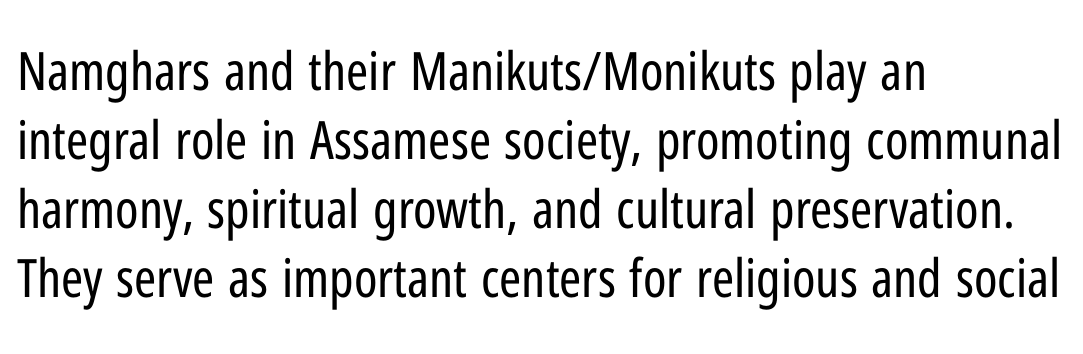
The image shows 53 px regular-weight, condensed sans-serif type, upright; set left-aligned, normal line spacing (1.3x), normal letter spacing, not underlined; low stroke contrast and a medium x-height.
